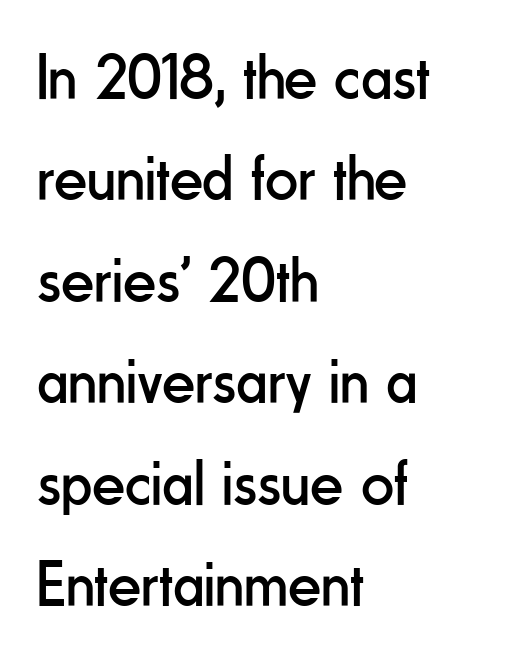
{"serif": "no", "italic": "no", "bold": "no", "weight": "regular", "width": "condensed", "stroke_contrast": "low", "x_height": "small", "monospaced": "no", "underline": "no", "align": "left", "line_spacing": "normal", "line_spacing_ratio": 1.56, "letter_spacing": "normal", "letter_spacing_em": 0.0, "glyph_px": 65}
